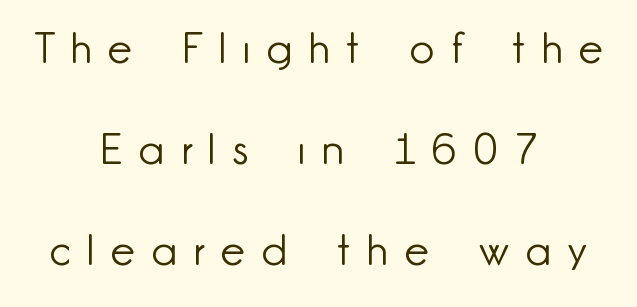
Q: Is the text bold? A: No.
Q: Is the text italic (slanted)? A: No, it is upright.
Q: Is the typeface a serif or a sans-serif typeface? A: Sans-serif.
Q: Is the text underlined? A: No.
Q: How is the paragraph aligned? A: Centered.
Q: Is the spacing between letters normal or unusually wide? A: Unusually wide.
Q: Is the spacing between lines tight, normal or loose? A: Loose.
Q: Width (condensed, normal, or wide)? A: Normal.
Q: Stroke contrast? A: Low.
Q: x-height? A: Small.
Q: Monospaced? A: No.
